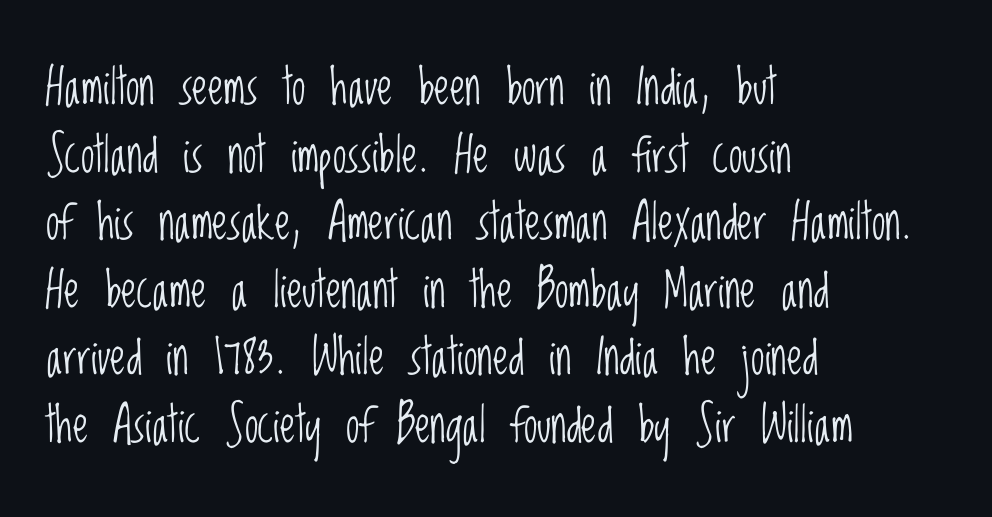
The image shows 49 px light, condensed sans-serif type, upright; set left-aligned, normal line spacing (1.38x), normal letter spacing, not underlined; low stroke contrast and a large x-height.
